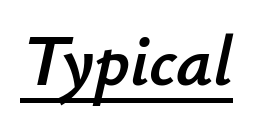
{"italic": "yes", "lean": "right", "slant_degrees": 12, "width": "normal", "stroke_contrast": "low", "x_height": "small", "monospaced": "no", "underline": "yes", "letter_spacing": "normal", "letter_spacing_em": 0.0, "glyph_px": 72}
